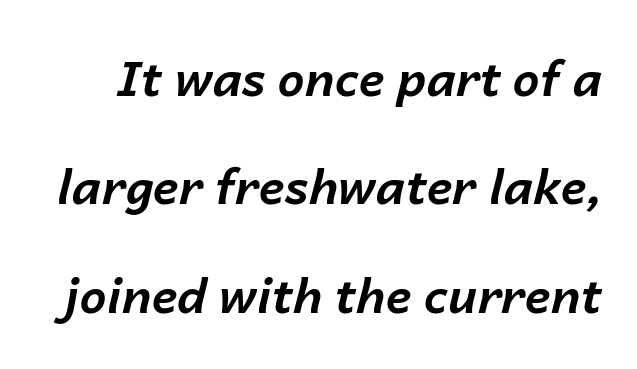
{"italic": "yes", "lean": "right", "slant_degrees": 14, "bold": "yes", "weight": "bold", "width": "normal", "stroke_contrast": "low", "x_height": "medium", "monospaced": "no", "underline": "no", "line_spacing": "loose", "line_spacing_ratio": 2.26, "letter_spacing": "normal", "letter_spacing_em": 0.0, "glyph_px": 48}
